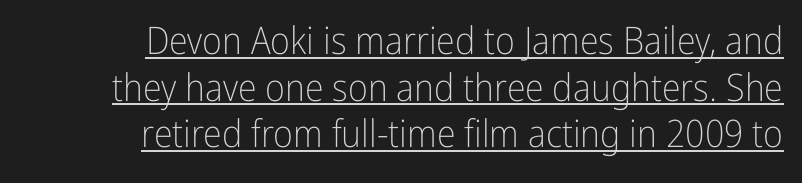
Underline: present. Weight: not bold — regular or lighter. The passage shown is typed in a proportional face where columns would drift. Posture: upright roman. The rag falls on the left side of this text block.
